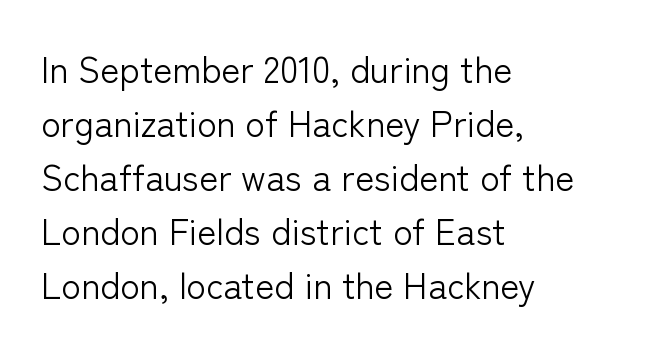
Q: Is the text bold? A: No.
Q: Is the text italic (slanted)? A: No, it is upright.
Q: Is the typeface a serif or a sans-serif typeface? A: Sans-serif.
Q: Is the text underlined? A: No.
Q: How is the paragraph aligned? A: Left-aligned.
Q: Is the spacing between letters normal or unusually wide? A: Normal.
Q: Is the spacing between lines tight, normal or loose? A: Normal.
Q: Width (condensed, normal, or wide)? A: Normal.
Q: Stroke contrast? A: Low.
Q: x-height? A: Medium.
Q: Monospaced? A: No.
